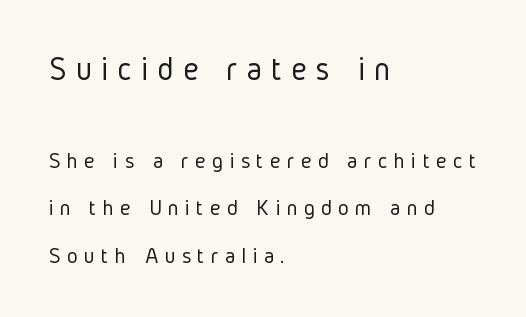
{"serif": "no", "italic": "no", "bold": "no", "weight": "light", "width": "condensed", "stroke_contrast": "low", "x_height": "medium", "monospaced": "no", "underline": "no", "align": "left", "line_spacing": "loose", "line_spacing_ratio": 2.07, "letter_spacing": "wide", "letter_spacing_em": 0.28, "larger_block": "first", "size_ratio": 1.48, "glyph_px": 34}
